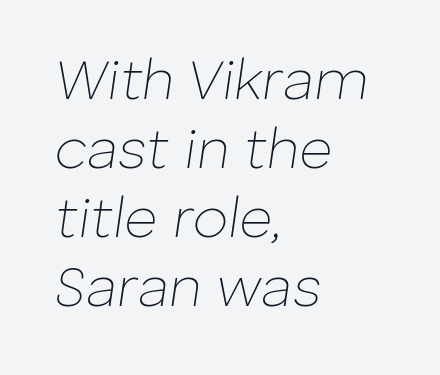
Q: Is the text bold? A: No.
Q: Is the text italic (slanted)? A: Yes, it leans right by about 8 degrees.
Q: Is the text underlined? A: No.
Q: How is the paragraph aligned? A: Left-aligned.
Q: Is the spacing between letters normal or unusually wide? A: Normal.
Q: Width (condensed, normal, or wide)? A: Normal.
Q: Stroke contrast? A: Low.
Q: x-height? A: Medium.
Q: Monospaced? A: No.
